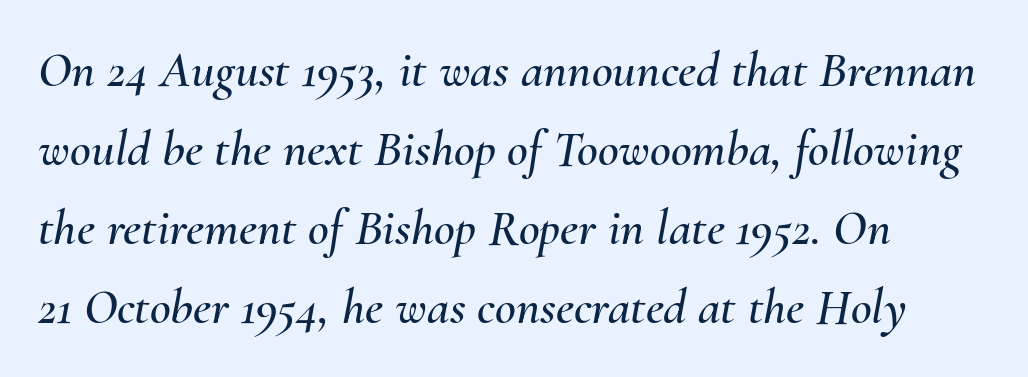
The image shows 51 px text type, italic (leaning right); set left-aligned, normal line spacing (1.55x), normal letter spacing, not underlined; medium stroke contrast and a small x-height.
